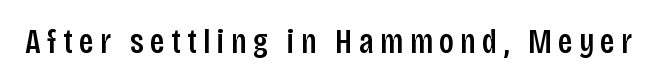
The rendering uses natural spacing where letterforms have individual widths. The text was rendered using a sans face with plain stroke endings. The letters stand straight up with perfectly vertical stems. The glyphs are unaccompanied by any horizontal stroke below them.
